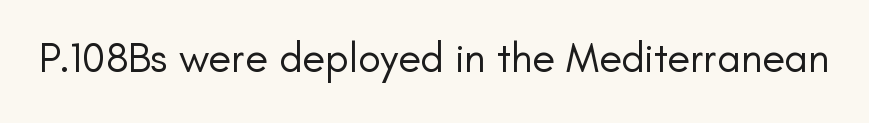
The image shows 42 px regular-weight sans-serif type, upright; set normal letter spacing, not underlined; low stroke contrast and a small x-height.
